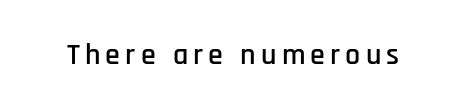
The image shows 30 px condensed sans-serif type, upright; set not underlined; low stroke contrast and a large x-height.
